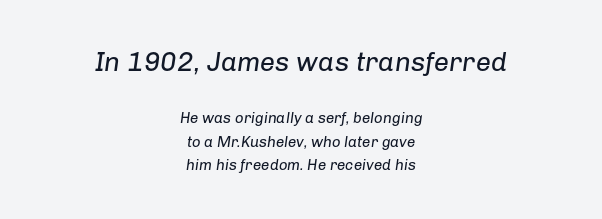
Is the stroke heavy? The answer is a plain regular-or-lighter. Where is the straight margin? There isn't one; the lines are centered. The gaps between neighbouring characters are ordinary and unremarkable. This sample keeps an unexceptional amount of space between lines. The text carries the slant typical of an italic or oblique font. The first block has been scaled up relative to the second.
